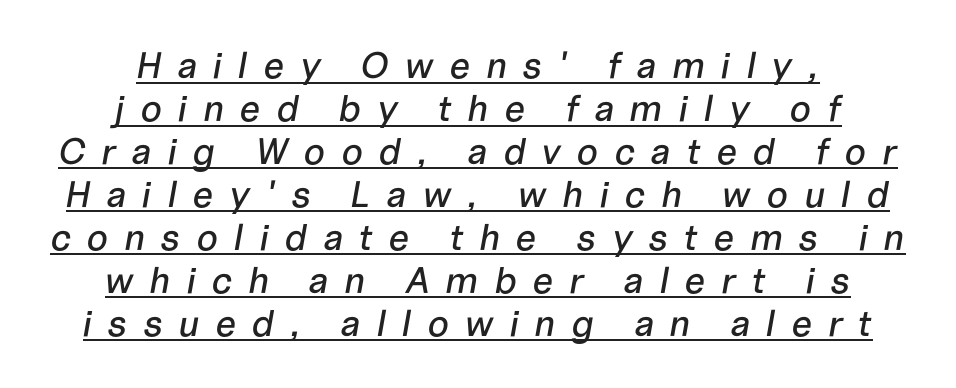
The image shows 37 px text type, italic (leaning right); set centered, line spacing 1.16x, unusually wide letter spacing (+0.42 em), underlined; low stroke contrast and a medium x-height.
